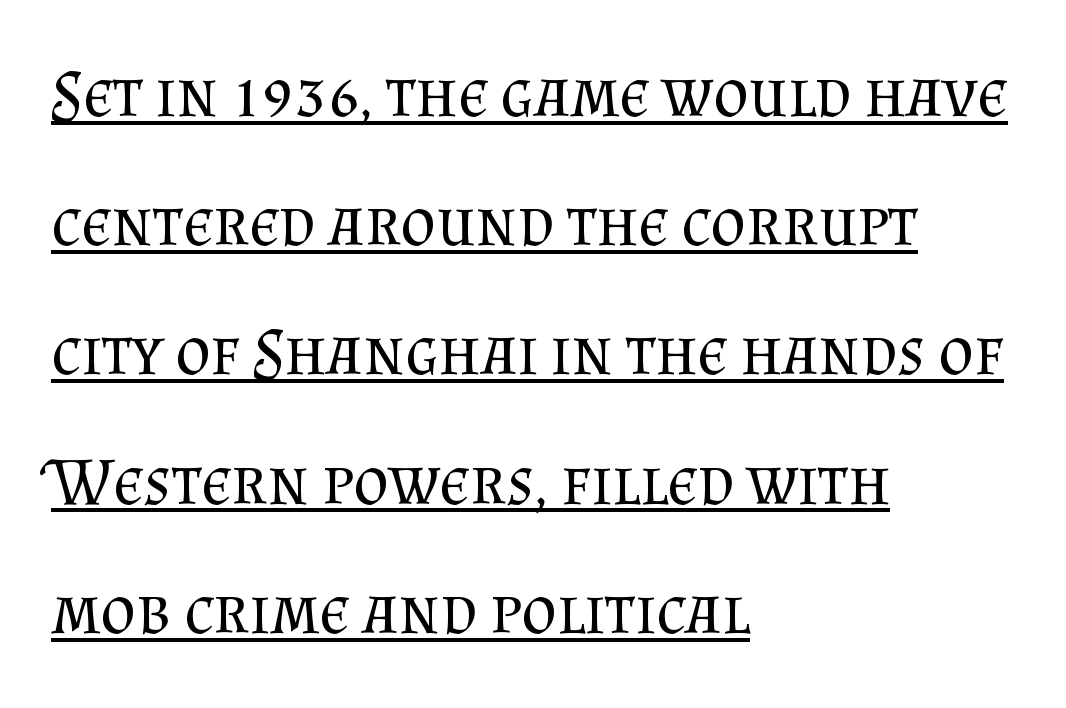
Here the designer chose a conventional face with non-uniform glyph widths. Is the stroke heavy? The answer is a plain regular-or-lighter. The passage is arranged the way most books set body copy — flush left. This rendering employs a face with finishing strokes, i.e., a serif. Rendered with straight, roman letterforms. Inter-character spacing is left at the font's built-in metrics.
